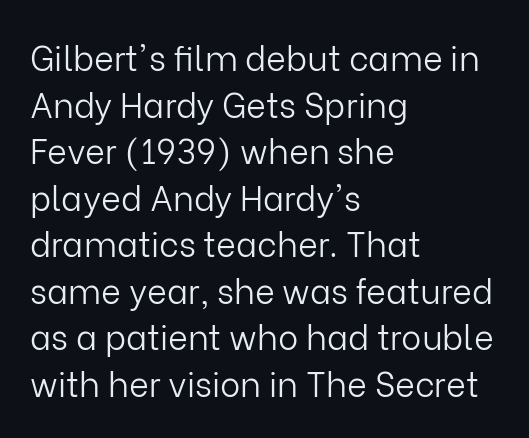
Q: Is the text bold? A: No.
Q: Is the text italic (slanted)? A: No, it is upright.
Q: Is the typeface a serif or a sans-serif typeface? A: Sans-serif.
Q: Is the text underlined? A: No.
Q: How is the paragraph aligned? A: Left-aligned.
Q: Is the spacing between letters normal or unusually wide? A: Normal.
Q: Is the spacing between lines tight, normal or loose? A: Normal.
Q: Width (condensed, normal, or wide)? A: Normal.
Q: Stroke contrast? A: Low.
Q: x-height? A: Medium.
Q: Monospaced? A: No.
